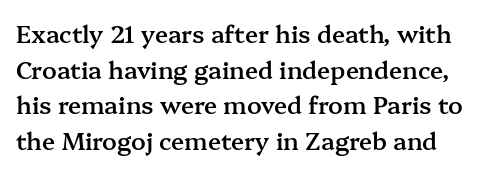
Q: Is the text bold? A: Semi-bold.
Q: Is the text italic (slanted)? A: No, it is upright.
Q: Is the text underlined? A: No.
Q: Is the spacing between letters normal or unusually wide? A: Normal.
Q: Is the spacing between lines tight, normal or loose? A: Normal.
